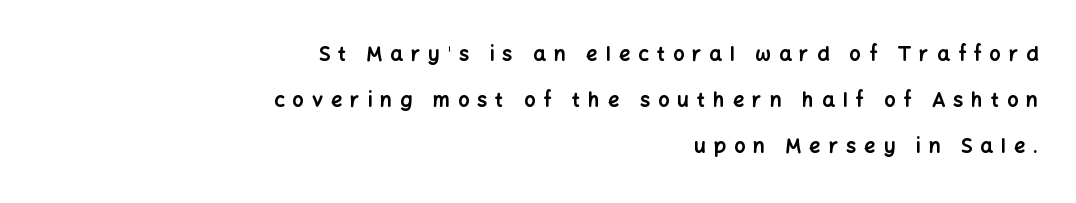
The image shows 20 px bold type, upright; set right-aligned, loose line spacing (2.31x), unusually wide letter spacing (+0.4 em), not underlined.
